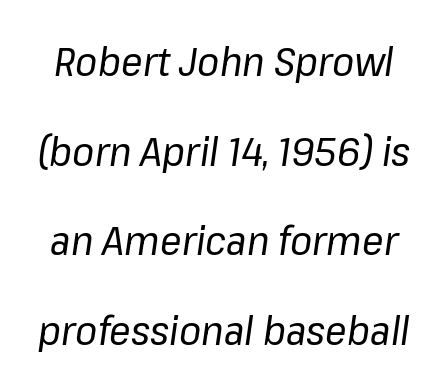
Q: Is the text bold? A: No.
Q: Is the text italic (slanted)? A: Yes, it leans right by about 8 degrees.
Q: Is the text underlined? A: No.
Q: Is the spacing between letters normal or unusually wide? A: Normal.
Q: Is the spacing between lines tight, normal or loose? A: Loose.
Q: Width (condensed, normal, or wide)? A: Normal.
Q: Stroke contrast? A: Low.
Q: x-height? A: Medium.
Q: Monospaced? A: No.
